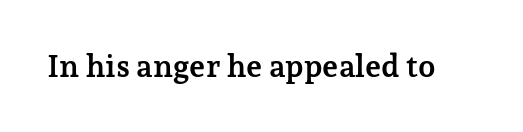
The image shows 31 px semibold serif type, upright; set normal letter spacing, not underlined; low stroke contrast and a medium x-height.
